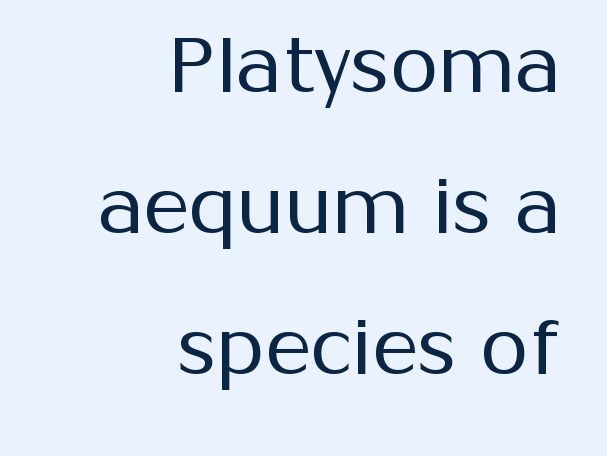
The image shows 78 px regular-weight sans-serif type, upright; set right-aligned, line spacing 1.81x, normal letter spacing, not underlined; medium stroke contrast and a medium x-height.
